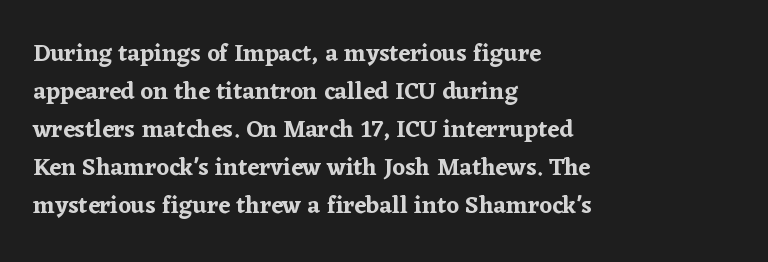
The specimen omits any rule beneath the text block's lines. Alignment: flush left. Italic? Not at all — the glyphs are vertical. The lines sit at an ordinary, default distance from one another. You could call the tracking neutral — neither tight nor loose.
